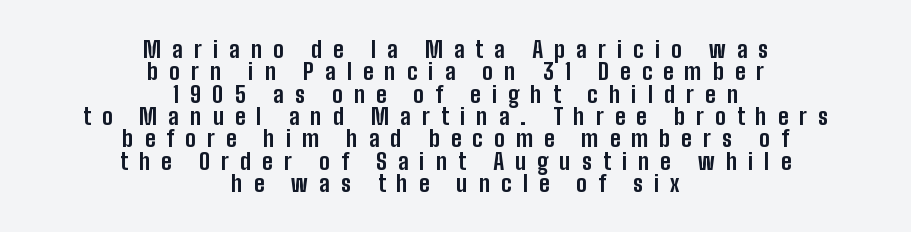
A dark, heavy texture on the line: the type is bold. The type sits square on the baseline with zero lean. Where is the straight margin? There isn't one; the lines are centered. Glance below the letters and you will spot only blank space. This sample trades vertical openness for compactness between lines.
